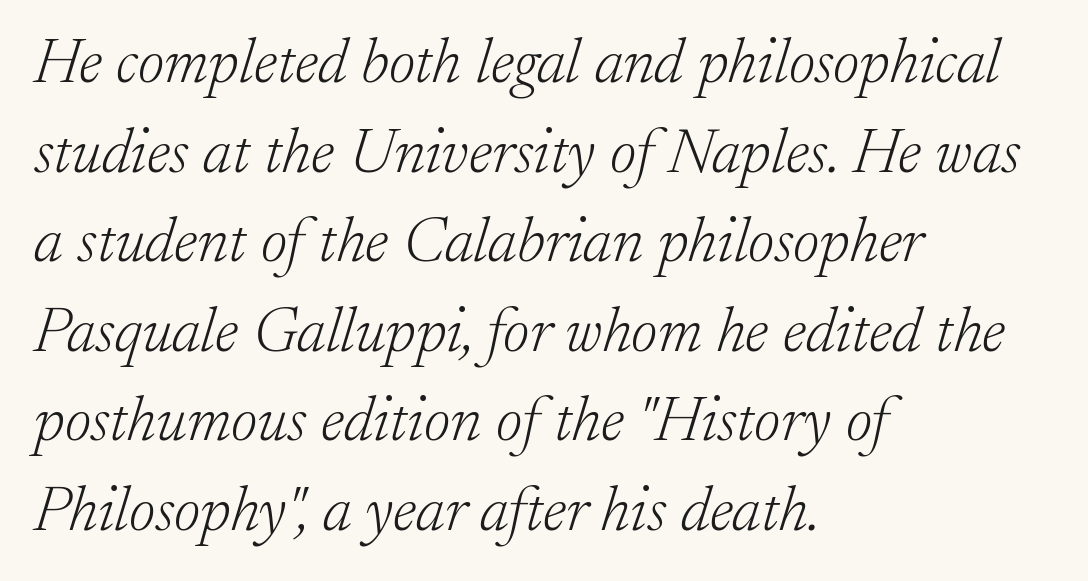
Proportional: the letters do not fall into vertical columns. When letters slant like this, we call the style italic. Here the glyphs are tracked normally, forming tight word shapes. Stroke thickness stays within the range of a standard reading face or lighter. In terms of letterform style, serifs are clearly present.
